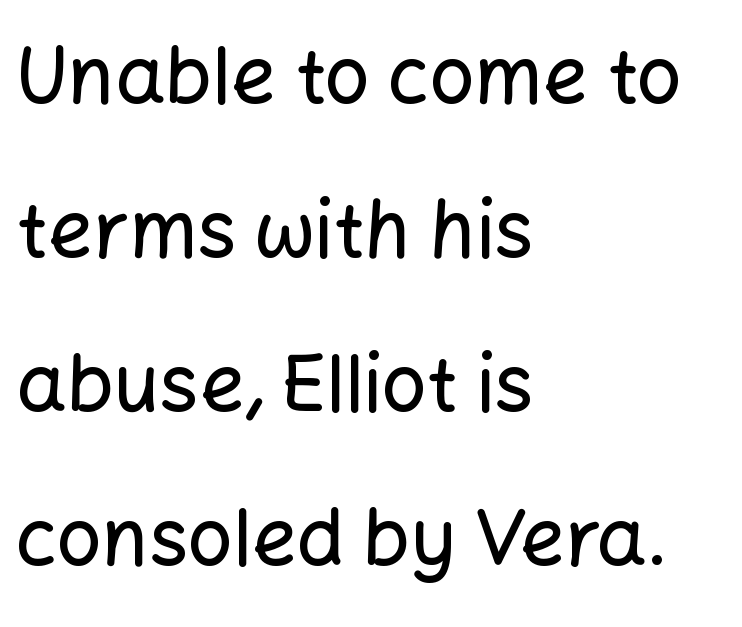
The image shows 79 px sans-serif type, upright; set left-aligned, loose line spacing (1.95x), normal letter spacing, not underlined; low stroke contrast and a medium x-height.
